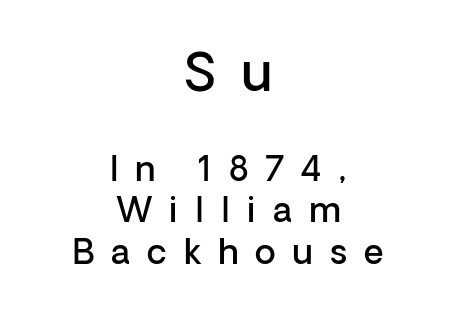
{"serif": "no", "italic": "no", "bold": "semi", "weight": "semibold", "width": "normal", "stroke_contrast": "low", "x_height": "medium", "monospaced": "no", "underline": "no", "align": "center", "line_spacing_ratio": 1.22, "letter_spacing": "wide", "letter_spacing_em": 0.5, "larger_block": "first", "size_ratio": 1.5, "glyph_px": 51}
